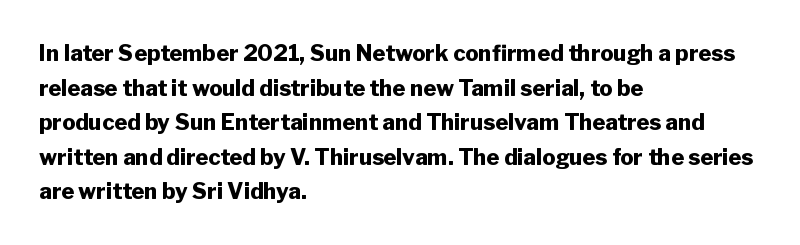
The image shows 22 px bold type, upright; set left-aligned, normal line spacing (1.57x), normal letter spacing, not underlined.
